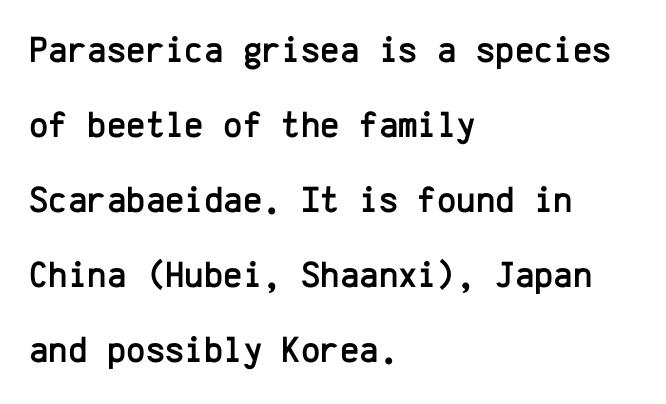
Q: Is the text italic (slanted)? A: No, it is upright.
Q: Is the typeface a serif or a sans-serif typeface? A: Sans-serif.
Q: Is the text underlined? A: No.
Q: How is the paragraph aligned? A: Left-aligned.
Q: Is the spacing between letters normal or unusually wide? A: Normal.
Q: Is the spacing between lines tight, normal or loose? A: Loose.
Q: Width (condensed, normal, or wide)? A: Normal.
Q: Stroke contrast? A: Low.
Q: x-height? A: Medium.
Q: Monospaced? A: Yes.
